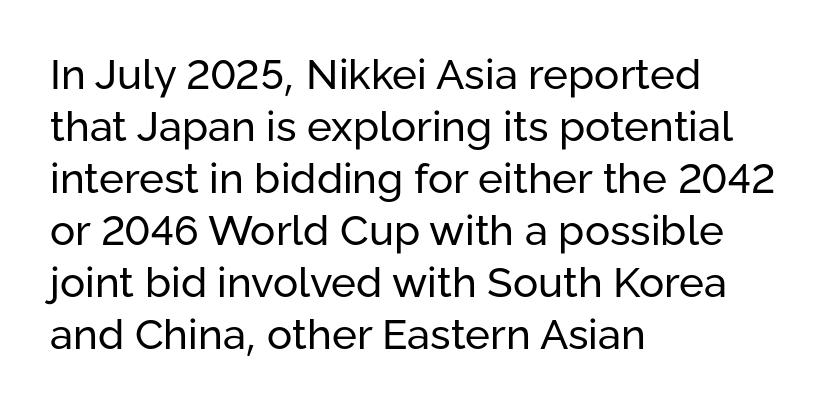
{"serif": "no", "italic": "no", "bold": "no", "weight": "regular", "width": "normal", "stroke_contrast": "low", "x_height": "medium", "monospaced": "no", "underline": "no", "align": "left", "line_spacing_ratio": 1.24, "letter_spacing": "normal", "letter_spacing_em": 0.0, "glyph_px": 42}
